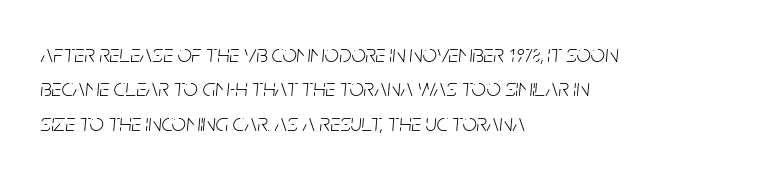
Compared with typical body copy, the letter spacing here is the same. Students, observe: this is what conventionally led text looks like. The specimen omits any rule beneath the text block's lines. The typography opts for an oblique posture over an upright one.
